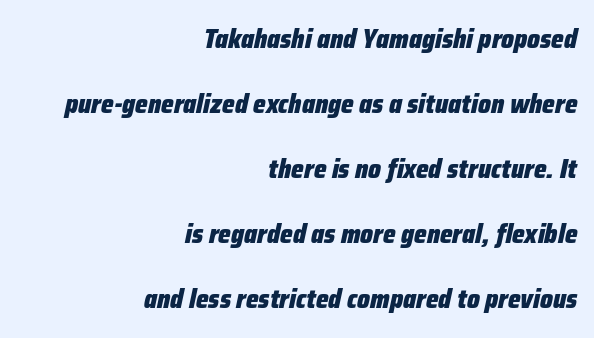
{"italic": "yes", "lean": "right", "slant_degrees": 12, "bold": "yes", "underline": "no", "align": "right", "line_spacing": "loose", "line_spacing_ratio": 2.41, "letter_spacing": "normal", "letter_spacing_em": 0.0, "glyph_px": 27}
